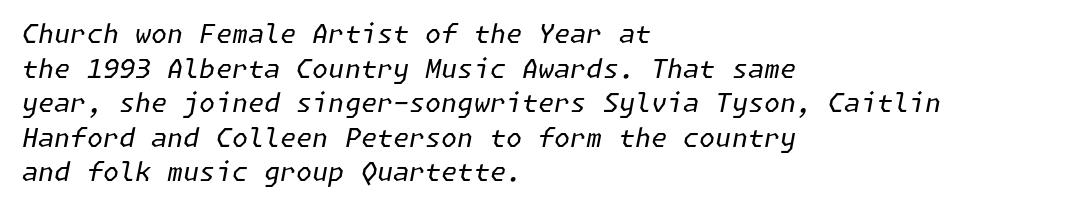
{"italic": "yes", "lean": "right", "slant_degrees": 11, "bold": "no", "underline": "no", "align": "left", "line_spacing": "normal", "line_spacing_ratio": 1.33, "letter_spacing": "normal", "letter_spacing_em": 0.0, "glyph_px": 26}
